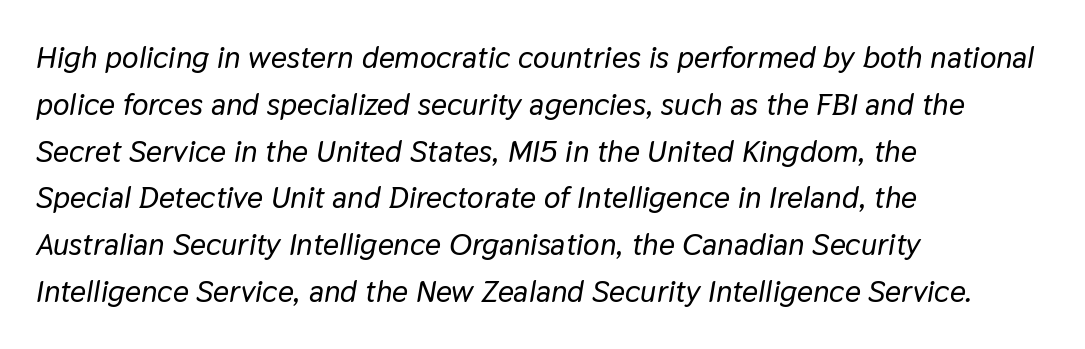
The space beneath each line is pristine and unruled. Compared with a centered layout, this one pins lines to the left instead. Compared with typical body copy, the letter spacing here is the same. Is there much room between lines? A standard amount, neither cramped nor airy. Do the characters align in a grid? No, the font is proportional.
